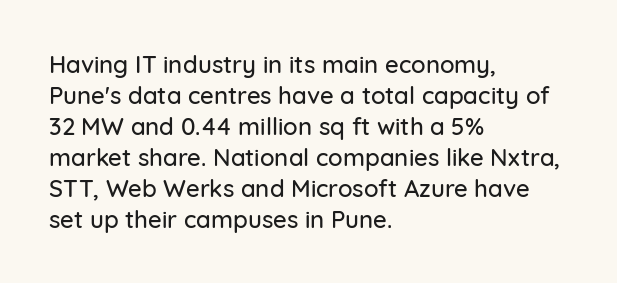
{"italic": "no", "underline": "no", "align": "left", "line_spacing": "normal", "line_spacing_ratio": 1.29, "letter_spacing": "normal", "letter_spacing_em": 0.0, "glyph_px": 24}
